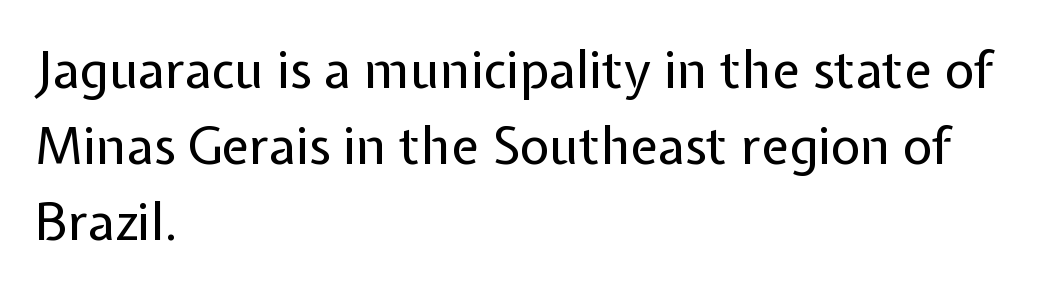
The rendering shows plain stroke endings on the letterforms — a sans-serif design. The letterforms sit shoulder to shoulder at normal distance. Spacing verdict: proportional, widths tailored to each character. No word sits above an underline. The axis of the letterforms is exactly vertical.
